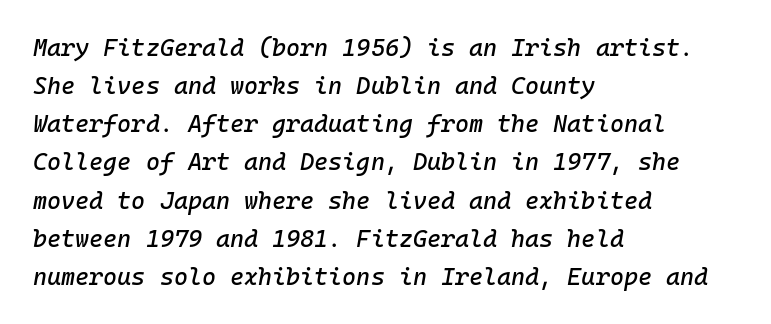
{"italic": "yes", "lean": "right", "slant_degrees": 10, "underline": "no", "align": "left", "line_spacing": "normal", "line_spacing_ratio": 1.59, "letter_spacing": "normal", "letter_spacing_em": 0.0, "glyph_px": 24}
